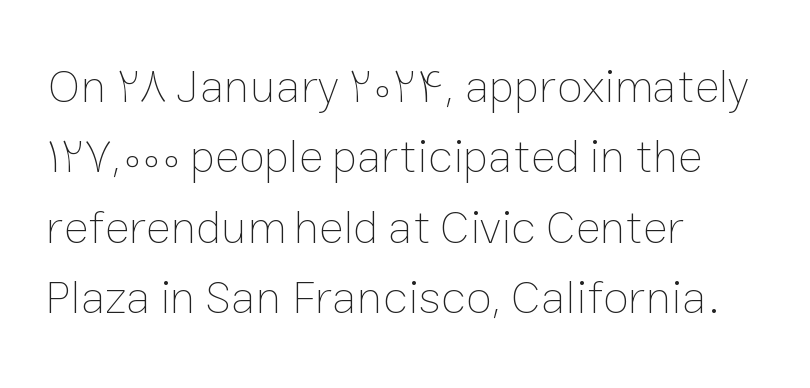
The rendering keeps characters at their native spacing. The leading is moderate, giving the passage an even texture. These lines were composed using upright roman letters. Here the designer chose a conventional face with non-uniform glyph widths. Has an underline been added? It has not.
